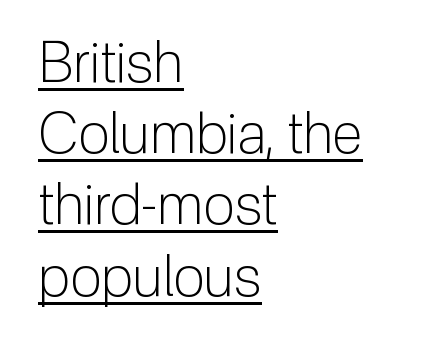
The letterforms sit at book weight or below. Alignment: flush left. The space between consecutive lines is moderate. What stands out about the letter spacing? Nothing — it is the standard amount. A typographer would call this underscored text. Character widths vary here, with narrow letters taking less room than wide ones.
